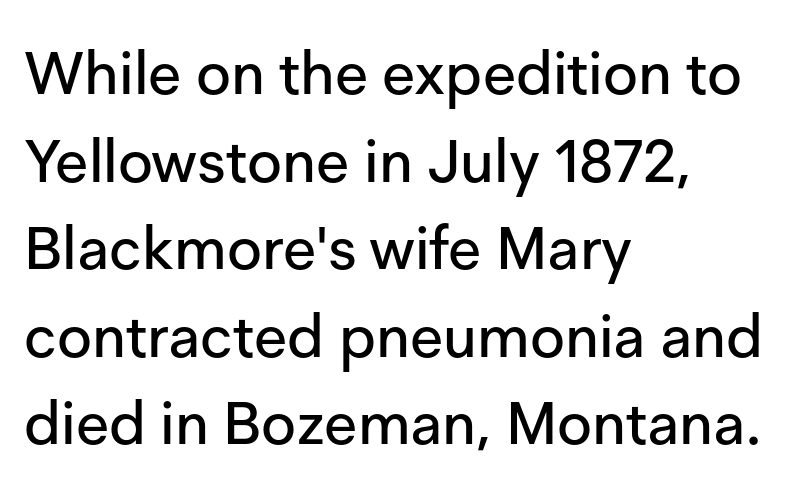
Q: Is the text italic (slanted)? A: No, it is upright.
Q: Is the typeface a serif or a sans-serif typeface? A: Sans-serif.
Q: Is the text underlined? A: No.
Q: How is the paragraph aligned? A: Left-aligned.
Q: Is the spacing between letters normal or unusually wide? A: Normal.
Q: Is the spacing between lines tight, normal or loose? A: Normal.
Q: Width (condensed, normal, or wide)? A: Normal.
Q: Stroke contrast? A: Low.
Q: x-height? A: Medium.
Q: Monospaced? A: No.
